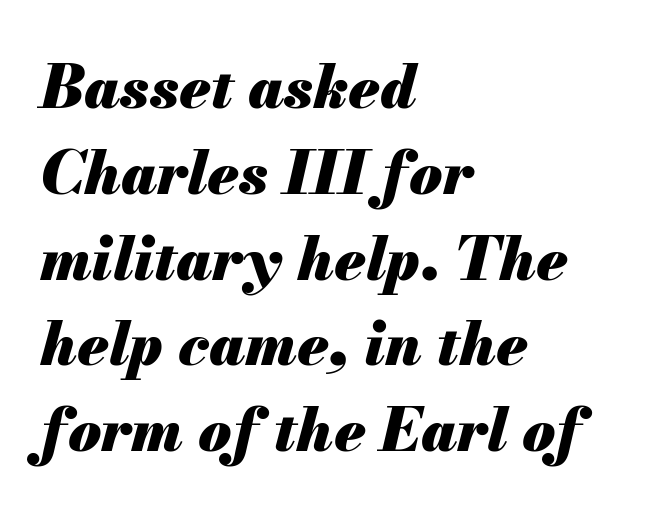
The image shows 60 px heavy type, italic (leaning right); set left-aligned, normal line spacing (1.43x), normal letter spacing, not underlined; medium stroke contrast and a small x-height.
